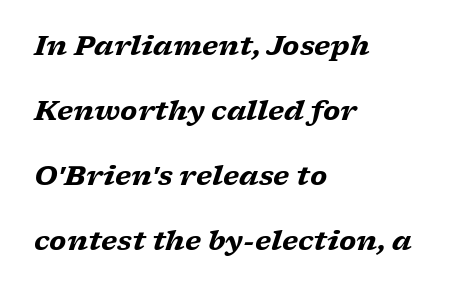
{"italic": "yes", "lean": "right", "slant_degrees": 17, "bold": "yes", "underline": "no", "align": "left", "line_spacing": "loose", "line_spacing_ratio": 2.41, "letter_spacing": "normal", "letter_spacing_em": 0.0, "glyph_px": 27}
